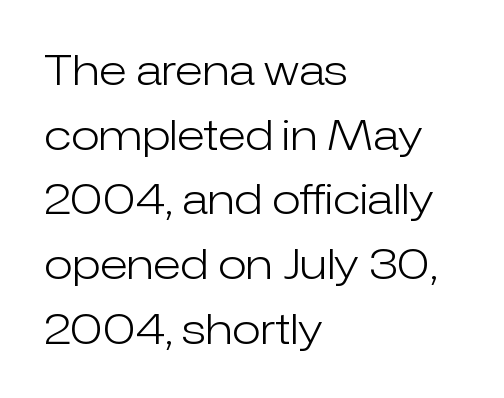
Each letter keeps its own natural width here, so spacing adapts to shape. This is not heavy type; no bold has been used. One-word summary of the alignment: left. The gaps between neighbouring characters are ordinary and unremarkable.
